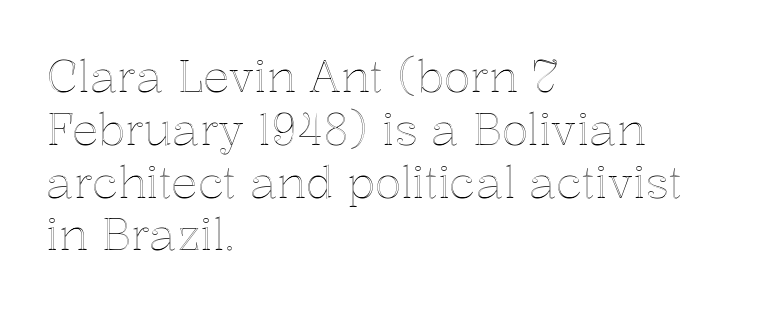
{"italic": "no", "width": "normal", "x_height": "medium", "monospaced": "no", "underline": "no", "align": "left", "line_spacing_ratio": 1.2, "letter_spacing": "normal", "letter_spacing_em": 0.0, "glyph_px": 44}
